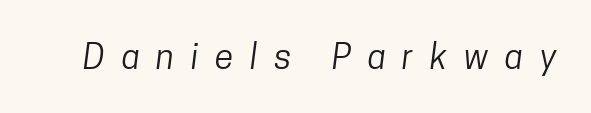
Q: Is the text bold? A: No.
Q: Is the typeface a serif or a sans-serif typeface? A: Sans-serif.
Q: Is the text underlined? A: No.
Q: Is the spacing between letters normal or unusually wide? A: Unusually wide.
Q: Width (condensed, normal, or wide)? A: Condensed.
Q: Stroke contrast? A: Low.
Q: x-height? A: Medium.
Q: Monospaced? A: No.
